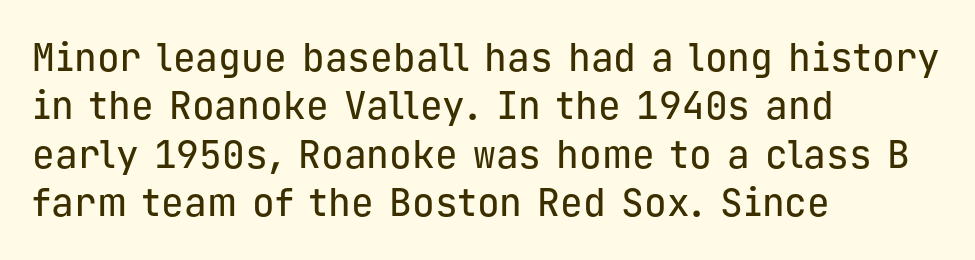
Q: Is the text italic (slanted)? A: No, it is upright.
Q: Is the typeface a serif or a sans-serif typeface? A: Sans-serif.
Q: Is the text underlined? A: No.
Q: How is the paragraph aligned? A: Left-aligned.
Q: Is the spacing between letters normal or unusually wide? A: Normal.
Q: Is the spacing between lines tight, normal or loose? A: Normal.
Q: Width (condensed, normal, or wide)? A: Normal.
Q: Stroke contrast? A: Low.
Q: x-height? A: Medium.
Q: Monospaced? A: Yes.
